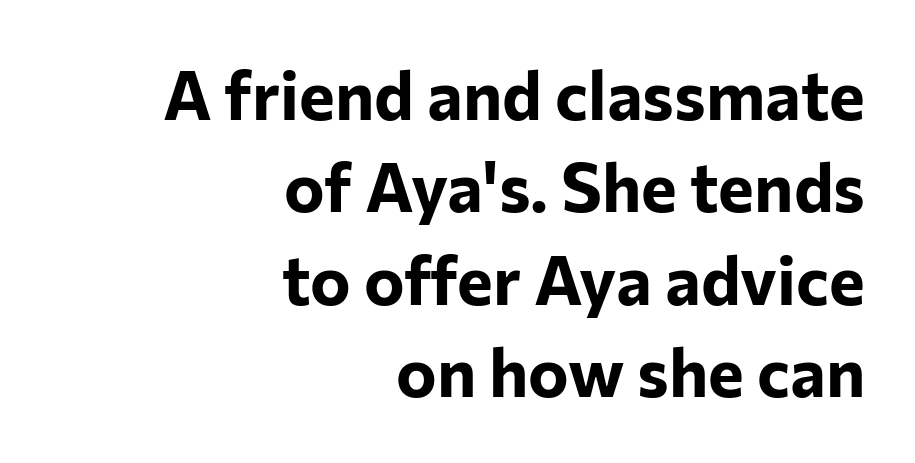
The image shows 68 px bold sans-serif type, upright; set right-aligned, normal line spacing (1.36x), normal letter spacing, not underlined; low stroke contrast and a medium x-height.
